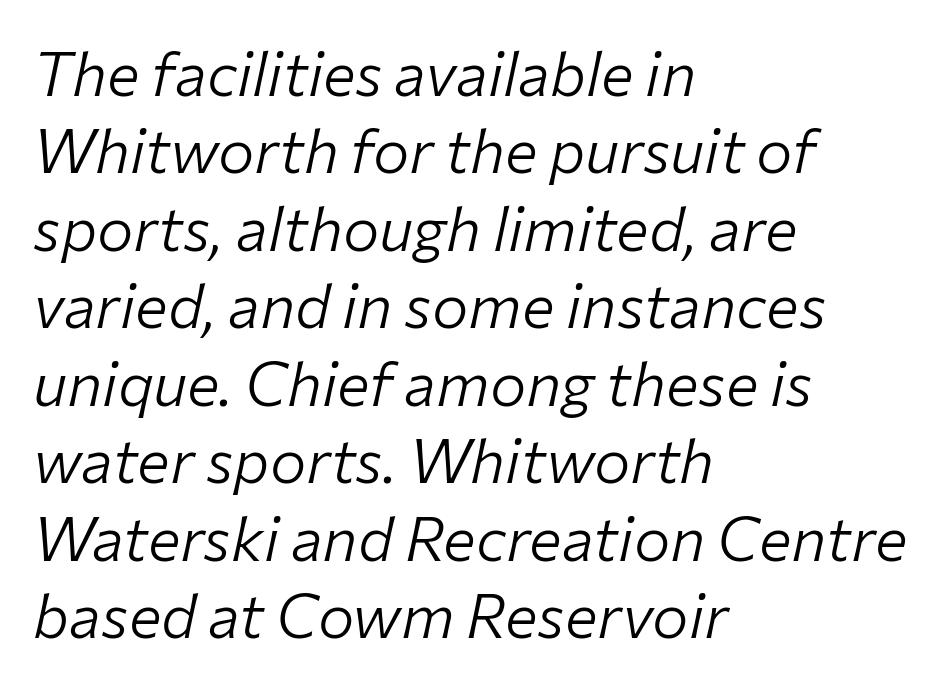
Q: Is the text bold? A: No.
Q: Is the text italic (slanted)? A: Yes, it leans right by about 12 degrees.
Q: Is the text underlined? A: No.
Q: How is the paragraph aligned? A: Left-aligned.
Q: Is the spacing between letters normal or unusually wide? A: Normal.
Q: Is the spacing between lines tight, normal or loose? A: Normal.
Q: Width (condensed, normal, or wide)? A: Normal.
Q: Stroke contrast? A: Low.
Q: x-height? A: Medium.
Q: Monospaced? A: No.
